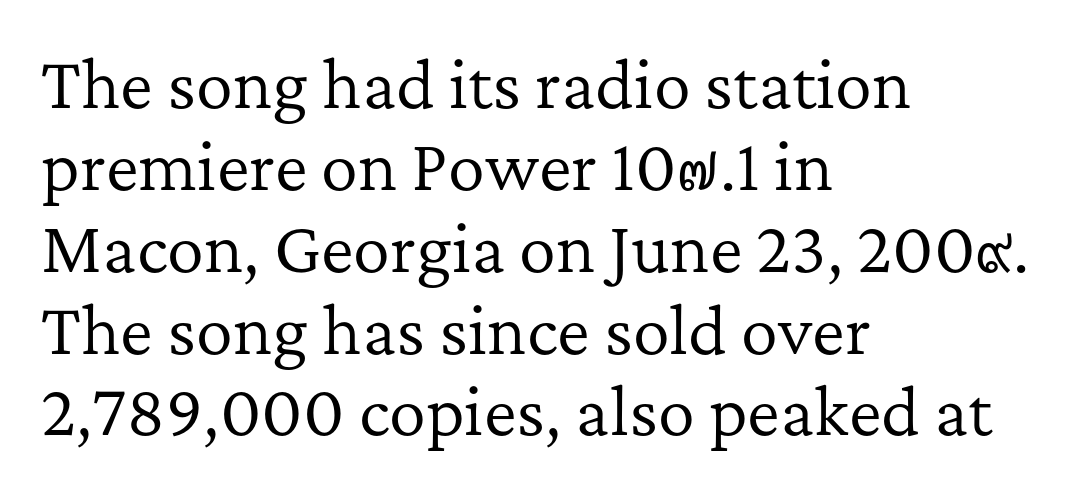
Q: Is the text bold? A: No.
Q: Is the text italic (slanted)? A: No, it is upright.
Q: Is the typeface a serif or a sans-serif typeface? A: Serif.
Q: Is the text underlined? A: No.
Q: How is the paragraph aligned? A: Left-aligned.
Q: Is the spacing between letters normal or unusually wide? A: Normal.
Q: Is the spacing between lines tight, normal or loose? A: Normal.
Q: Width (condensed, normal, or wide)? A: Normal.
Q: Stroke contrast? A: Low.
Q: x-height? A: Medium.
Q: Monospaced? A: No.
